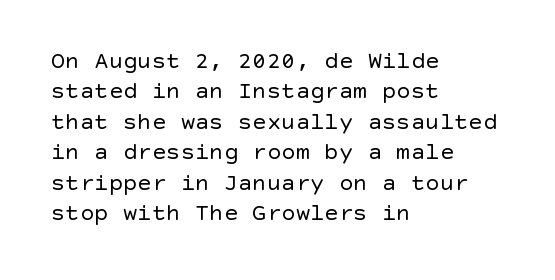
{"italic": "no", "bold": "no", "underline": "no", "align": "left", "line_spacing": "normal", "line_spacing_ratio": 1.27, "letter_spacing": "normal", "letter_spacing_em": 0.0, "glyph_px": 24}
